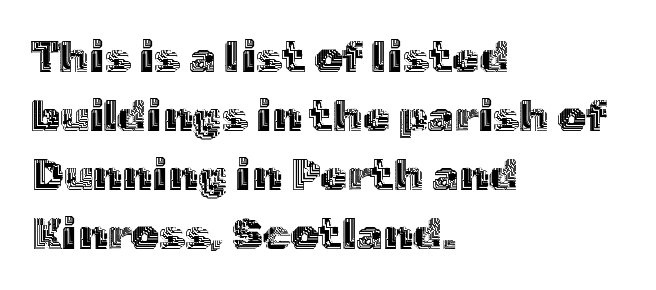
The image shows 44 px text type, upright; set left-aligned, normal line spacing (1.34x), normal letter spacing, not underlined; a medium x-height.
